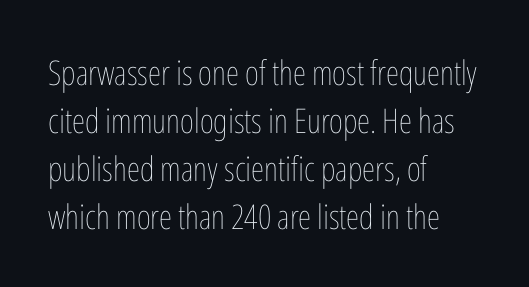
Do the characters align in a grid? No, the font is proportional. Words float on clear page, feet unadorned. The passage shown stacks its lines at a standard gap. Tracking value appears to be zero — textbook default spacing. In terms of posture, this sample is upright. A quiet, ordinary-to-light weight characterises the typeface.
